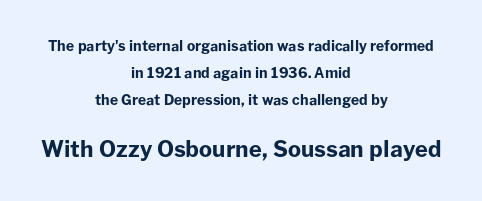
{"italic": "no", "bold": "yes", "underline": "no", "align": "center", "line_spacing": "loose", "line_spacing_ratio": 1.94, "letter_spacing": "normal", "letter_spacing_em": 0.0, "larger_block": "second", "size_ratio": 1.57, "glyph_px": 22}
